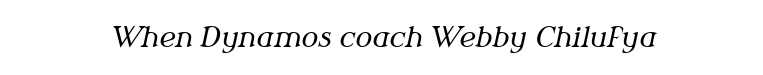
{"serif": "yes", "italic": "yes", "lean": "right", "slant_degrees": 12, "bold": "no", "weight": "regular", "width": "normal", "stroke_contrast": "medium", "x_height": "medium", "monospaced": "no", "underline": "no", "letter_spacing": "normal", "letter_spacing_em": 0.0, "glyph_px": 28}
